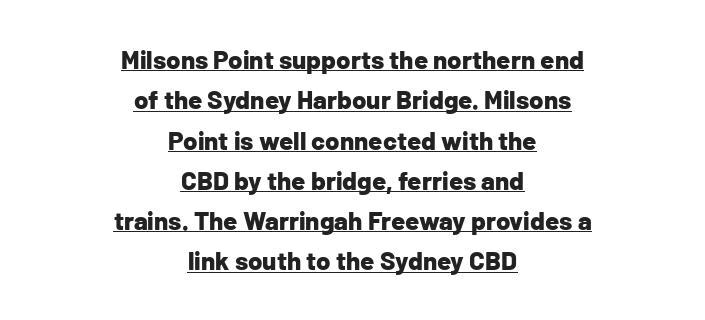
The image shows 26 px bold type, upright; set centered, normal line spacing (1.55x), normal letter spacing, underlined.
